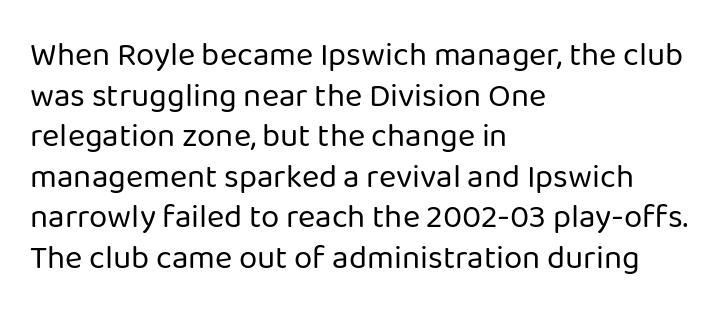
Every stem runs plumb, perpendicular to the baseline. Beneath every word, the page is bare. The weight would be labelled regular, book, light, or lighter still. The passage shown is typed in a proportional face where columns would drift. Stroke terminals: plain, sans-serif. Letter spacing: default.
